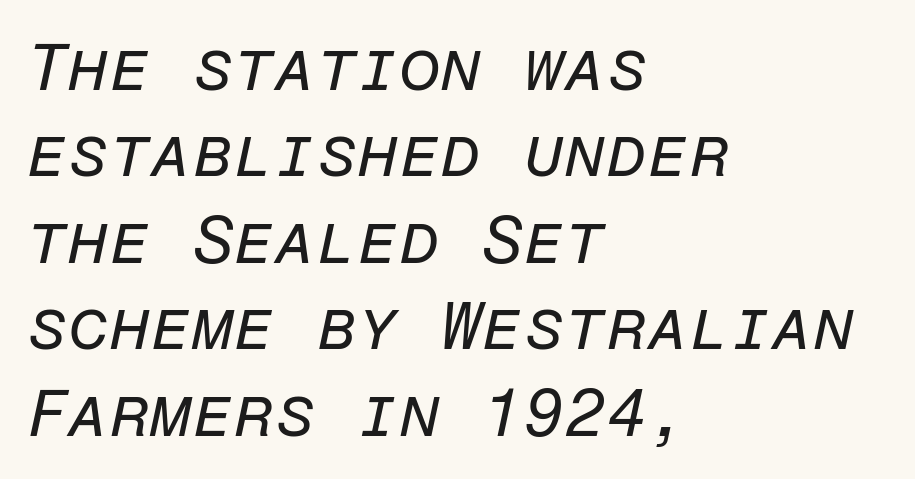
The rendering uses typewriter-style spacing with identical character cells. The rendering keeps characters at their native spacing. The setting favours the left margin, as ordinary paragraphs usually do. Emphasis-style slanted type is in use. The zone under the glyphs is completely vacant. No extra ink here — the face is not bold.
